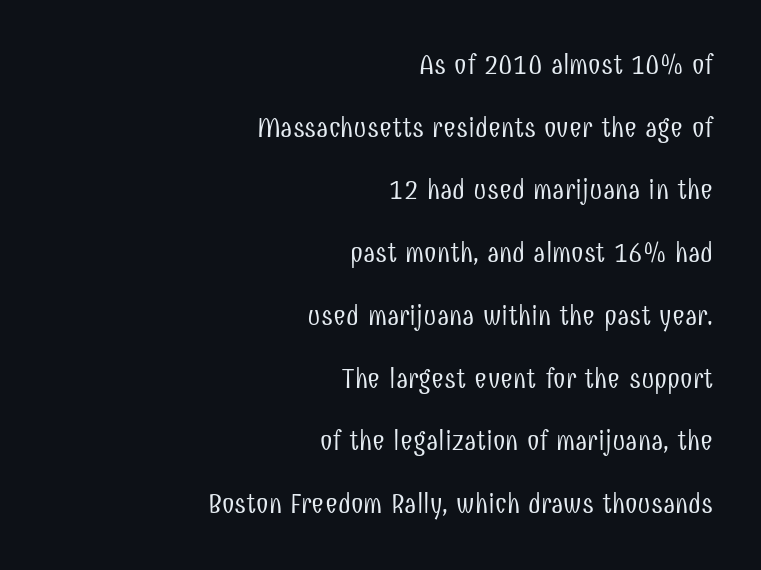
Q: Is the text bold? A: No.
Q: Is the text italic (slanted)? A: No, it is upright.
Q: Is the typeface a serif or a sans-serif typeface? A: Sans-serif.
Q: Is the text underlined? A: No.
Q: How is the paragraph aligned? A: Right-aligned.
Q: Is the spacing between letters normal or unusually wide? A: Normal.
Q: Is the spacing between lines tight, normal or loose? A: Loose.
Q: Width (condensed, normal, or wide)? A: Condensed.
Q: Stroke contrast? A: Low.
Q: x-height? A: Medium.
Q: Monospaced? A: No.
